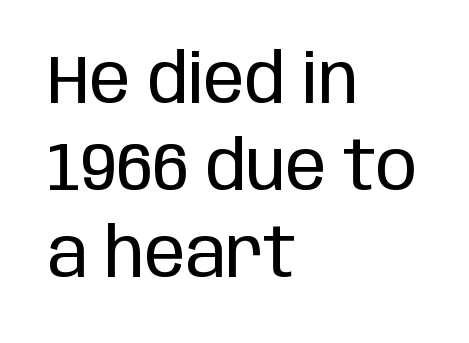
Do the letters lean? They stand straight. This sample has the flowing, uneven cadence of proportional lettering. Compared with typical body copy, the letter spacing here is the same. The lines are quadded left. Interline gaps are of average width in this sample.
